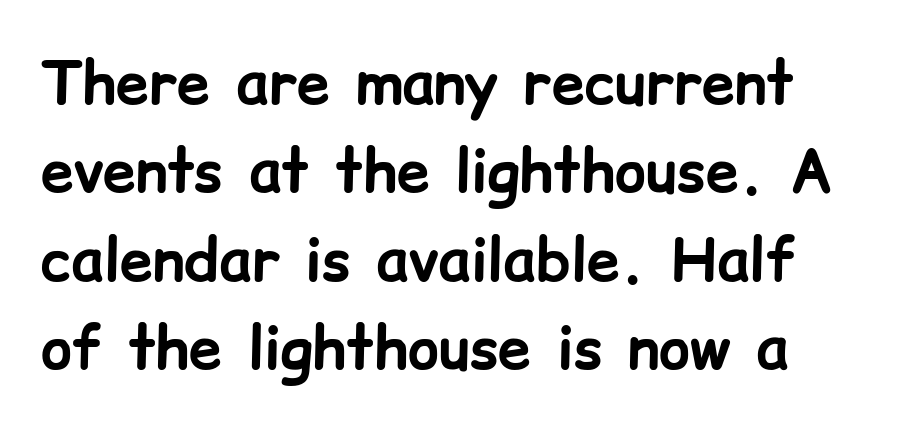
{"serif": "no", "italic": "no", "bold": "yes", "weight": "bold", "width": "normal", "stroke_contrast": "low", "x_height": "medium", "monospaced": "no", "underline": "no", "align": "left", "line_spacing": "normal", "line_spacing_ratio": 1.5, "letter_spacing": "normal", "letter_spacing_em": 0.0, "glyph_px": 59}
